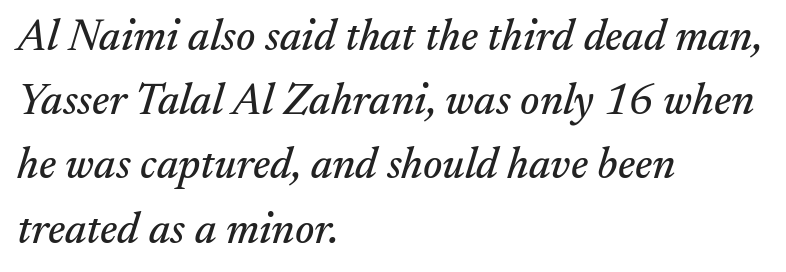
{"serif": "yes", "italic": "yes", "lean": "right", "slant_degrees": 17, "width": "normal", "stroke_contrast": "medium", "x_height": "small", "monospaced": "no", "underline": "no", "align": "left", "line_spacing": "normal", "line_spacing_ratio": 1.46, "letter_spacing": "normal", "letter_spacing_em": 0.0, "glyph_px": 44}
